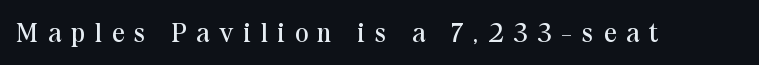
{"italic": "no", "bold": "no", "underline": "no", "letter_spacing": "wide", "letter_spacing_em": 0.38, "glyph_px": 27}
